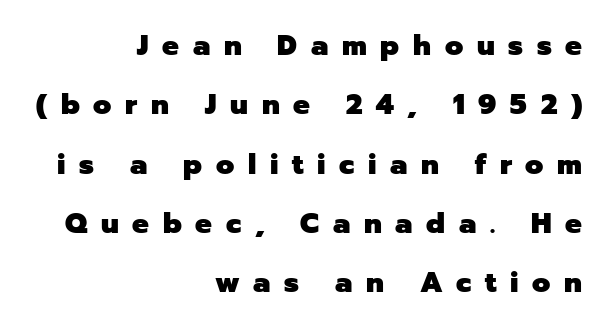
{"serif": "no", "italic": "no", "bold": "yes", "weight": "heavy", "width": "normal", "stroke_contrast": "low", "x_height": "medium", "monospaced": "no", "underline": "no", "align": "right", "line_spacing": "loose", "line_spacing_ratio": 2.12, "letter_spacing": "wide", "letter_spacing_em": 0.49, "glyph_px": 28}
